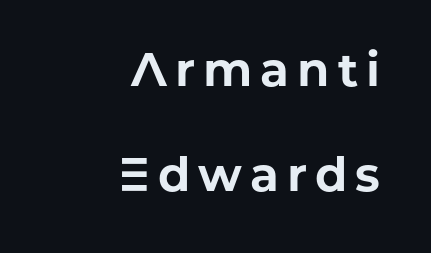
This sample uses an upright cut, with every glyph sitting square on the baseline. Think of a printed novel: that variable character pitch is what you see here. In CSS terms this would be text-align: right. Anything drawn beneath the words? Only blank space.
